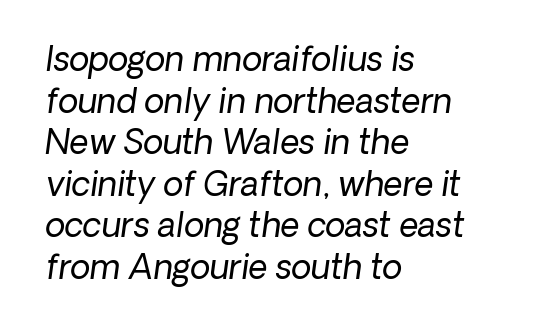
The glyphs look as if they've been sheared to an angle. The rendering uses a moderate line-height, typical for paragraphs. No extra tracking has been applied to these lines. A light-to-regular cut is what we see here. Notice how the passage keeps a crisp vertical edge on the left only.
